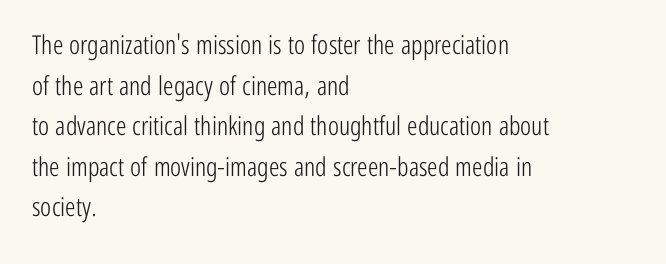
Q: Is the text bold? A: No.
Q: Is the text italic (slanted)? A: No, it is upright.
Q: Is the text underlined? A: No.
Q: How is the paragraph aligned? A: Left-aligned.
Q: Is the spacing between letters normal or unusually wide? A: Normal.
Q: Is the spacing between lines tight, normal or loose? A: Normal.
